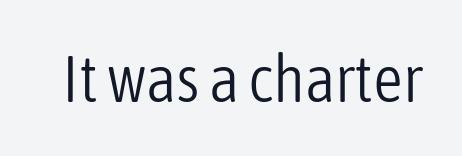
The image shows 66 px light, condensed sans-serif type, upright; set normal letter spacing, not underlined; low stroke contrast and a medium x-height.
